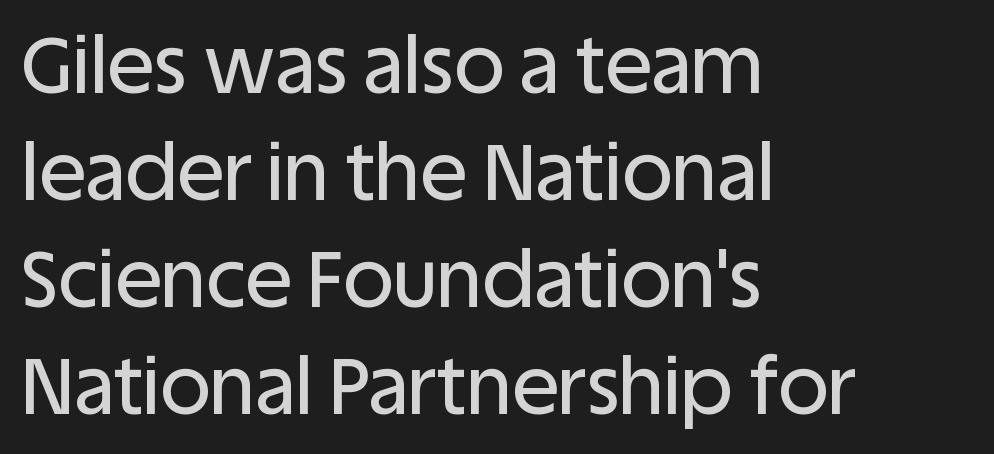
Letter spacing: default. Does the lettering tilt? It doesn't — this is upright. I'd call this a sans setting — the letters go barefoot. Regular leading. Spacing verdict: proportional, widths tailored to each character. Quick note: underline off.
